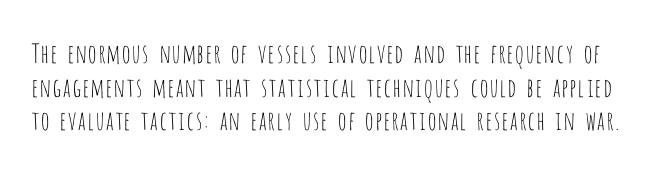
Q: Is the text bold? A: No.
Q: Is the text italic (slanted)? A: No, it is upright.
Q: Is the text underlined? A: No.
Q: Is the spacing between letters normal or unusually wide? A: Normal.
Q: Is the spacing between lines tight, normal or loose? A: Normal.
